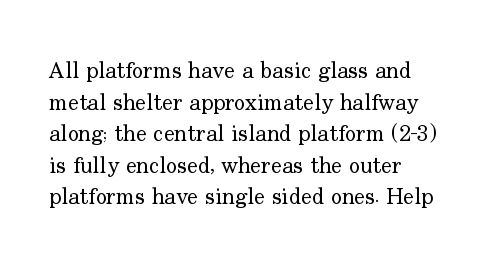
{"italic": "no", "bold": "no", "underline": "no", "align": "left", "line_spacing": "normal", "line_spacing_ratio": 1.37, "letter_spacing": "normal", "letter_spacing_em": 0.0, "glyph_px": 23}
